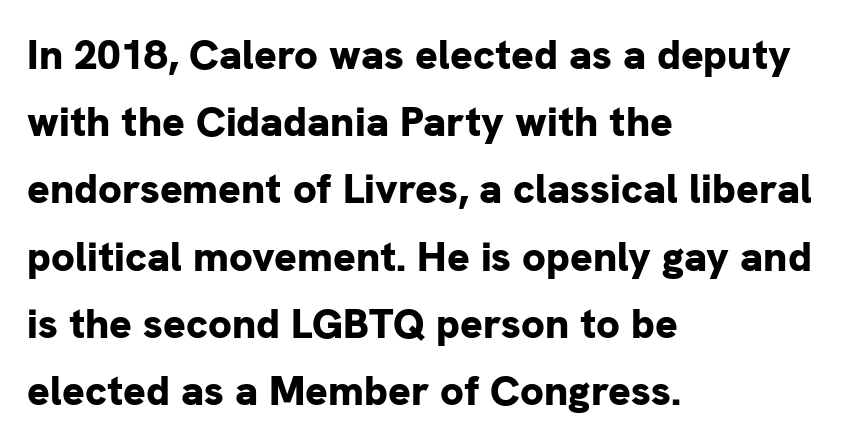
The zone under the glyphs is completely vacant. The horizontal fit of the characters is conventional and even. Line beginnings align vertically; line endings do not. These lines are rendered in a variable-pitch font. Serif or sans? Sans — the stroke terminals are bare.
